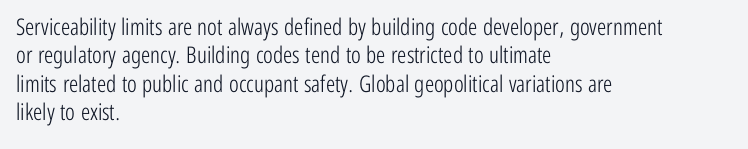
Nobody touched the tracking dial on this one. Visually the block forms a straight wall on the left and a jagged coastline on the right. Posture: upright roman. Beneath every word, the page is bare.
